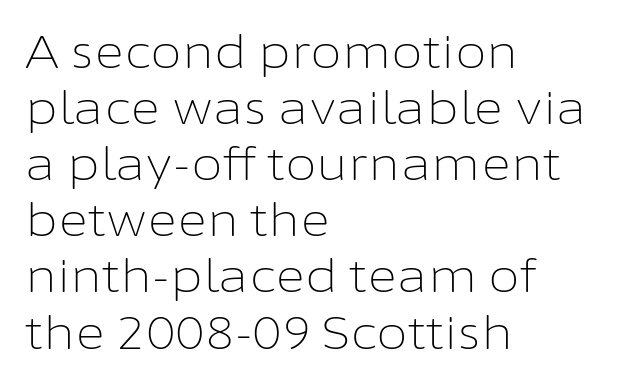
{"serif": "no", "italic": "no", "bold": "no", "weight": "light", "width": "normal", "stroke_contrast": "low", "x_height": "medium", "monospaced": "no", "underline": "no", "align": "left", "line_spacing_ratio": 1.22, "letter_spacing": "normal", "letter_spacing_em": 0.0, "glyph_px": 46}
